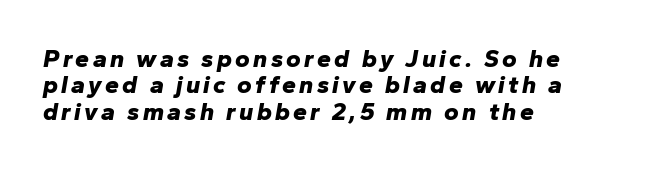
Q: Is the text bold? A: Yes.
Q: Is the text italic (slanted)? A: Yes, it leans right by about 10 degrees.
Q: Is the text underlined? A: No.
Q: How is the paragraph aligned? A: Left-aligned.
Q: Is the spacing between lines tight, normal or loose? A: Tight.
